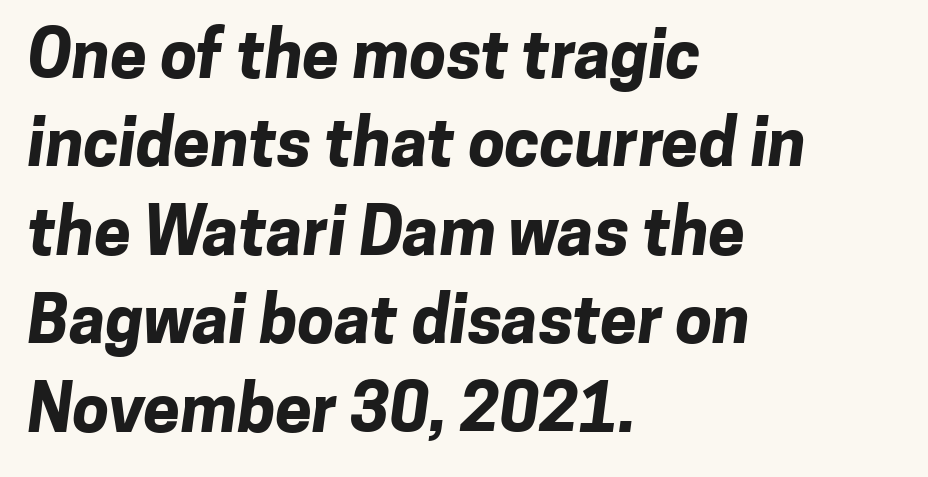
Q: Is the text bold? A: Yes.
Q: Is the typeface a serif or a sans-serif typeface? A: Sans-serif.
Q: Is the text underlined? A: No.
Q: How is the paragraph aligned? A: Left-aligned.
Q: Is the spacing between letters normal or unusually wide? A: Normal.
Q: Is the spacing between lines tight, normal or loose? A: Normal.
Q: Width (condensed, normal, or wide)? A: Normal.
Q: Stroke contrast? A: Low.
Q: x-height? A: Medium.
Q: Monospaced? A: No.
